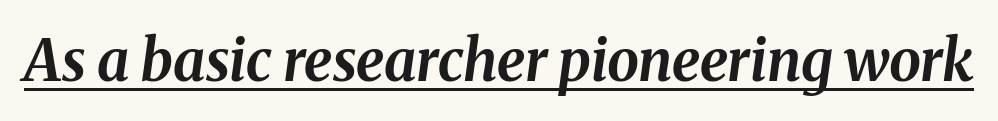
{"italic": "yes", "lean": "right", "slant_degrees": 8, "bold": "yes", "weight": "bold", "width": "normal", "stroke_contrast": "medium", "x_height": "medium", "monospaced": "no", "underline": "yes", "letter_spacing": "normal", "letter_spacing_em": 0.0, "glyph_px": 57}
